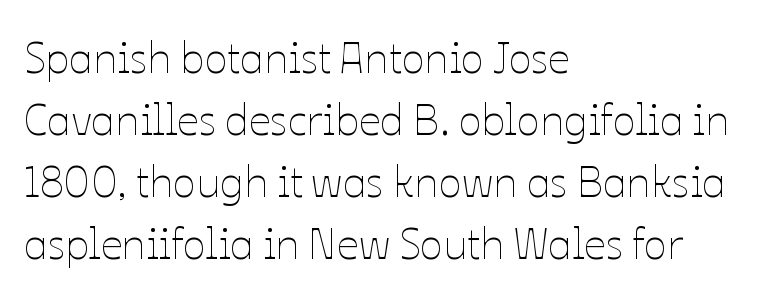
{"italic": "no", "bold": "no", "weight": "thin", "width": "normal", "stroke_contrast": "low", "x_height": "medium", "monospaced": "no", "underline": "no", "align": "left", "line_spacing": "normal", "line_spacing_ratio": 1.44, "letter_spacing": "normal", "letter_spacing_em": 0.0, "glyph_px": 43}
